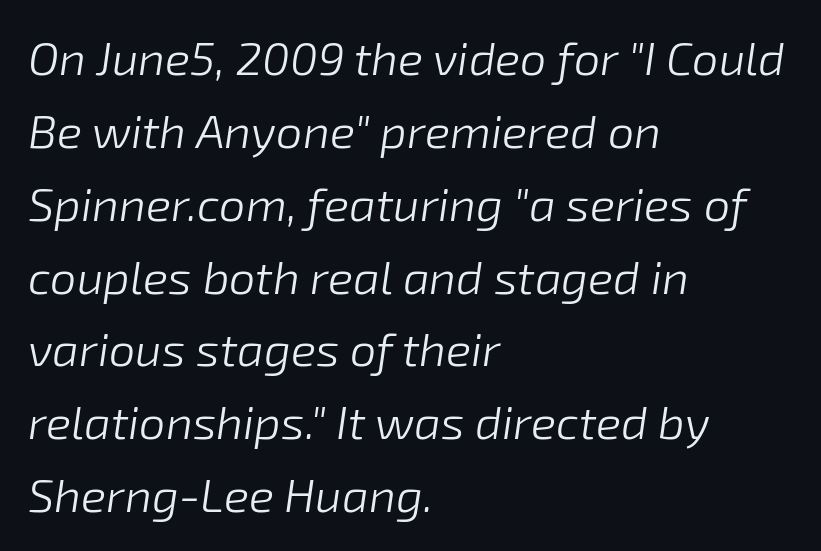
{"italic": "yes", "lean": "right", "slant_degrees": 8, "bold": "no", "weight": "light", "width": "normal", "stroke_contrast": "low", "x_height": "medium", "monospaced": "no", "underline": "no", "align": "left", "line_spacing": "normal", "line_spacing_ratio": 1.55, "letter_spacing": "normal", "letter_spacing_em": 0.0, "glyph_px": 47}
